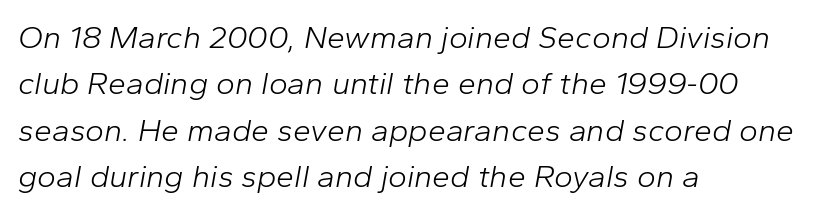
Q: Is the text bold? A: No.
Q: Is the text italic (slanted)? A: Yes, it leans right by about 10 degrees.
Q: Is the text underlined? A: No.
Q: How is the paragraph aligned? A: Left-aligned.
Q: Is the spacing between letters normal or unusually wide? A: Normal.
Q: Is the spacing between lines tight, normal or loose? A: Normal.
Q: Width (condensed, normal, or wide)? A: Normal.
Q: Stroke contrast? A: Low.
Q: x-height? A: Medium.
Q: Monospaced? A: No.
